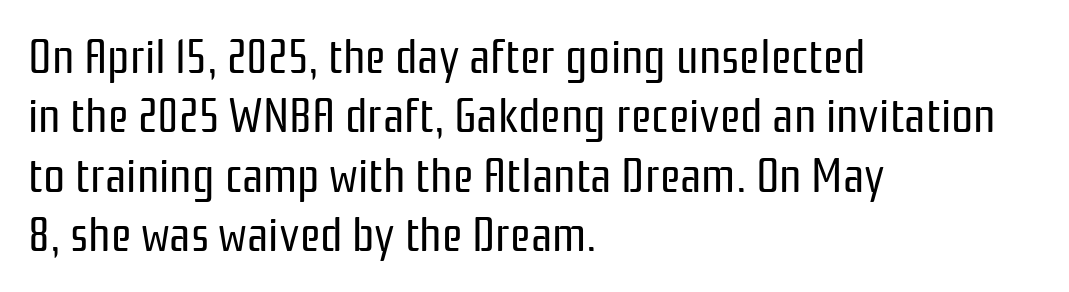
The image shows 49 px regular-weight, condensed sans-serif type, upright; set left-aligned, line spacing 1.21x, normal letter spacing, not underlined; low stroke contrast and a medium x-height.
